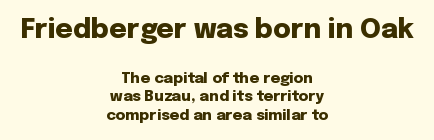
Q: Is the text bold? A: Yes.
Q: Is the text italic (slanted)? A: No, it is upright.
Q: Is the text underlined? A: No.
Q: How is the paragraph aligned? A: Centered.
Q: Is the spacing between letters normal or unusually wide? A: Normal.
Q: Which block of text is set in a larger size, the first (top) or the second (bottom)? A: The first (top) one.
